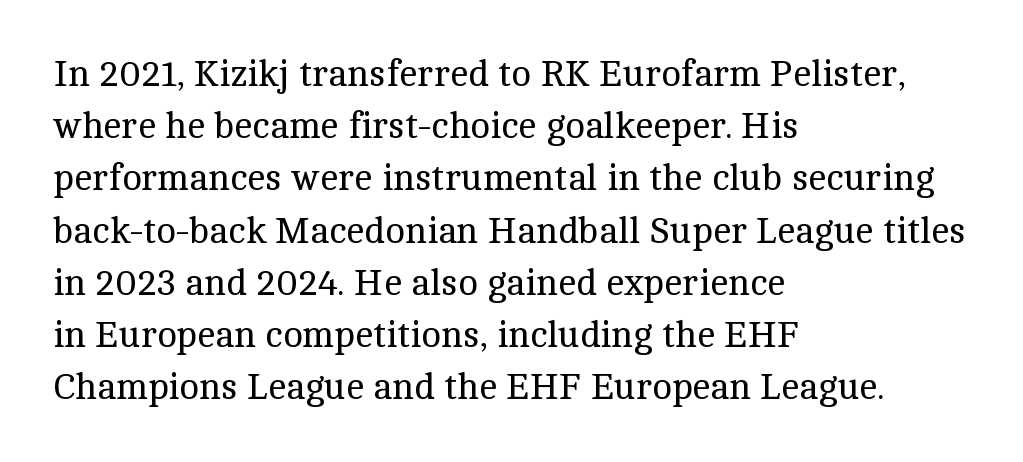
{"serif": "yes", "italic": "no", "bold": "no", "weight": "regular", "width": "normal", "x_height": "medium", "monospaced": "no", "underline": "no", "align": "left", "line_spacing": "normal", "line_spacing_ratio": 1.41, "letter_spacing": "normal", "letter_spacing_em": 0.0, "glyph_px": 37}
